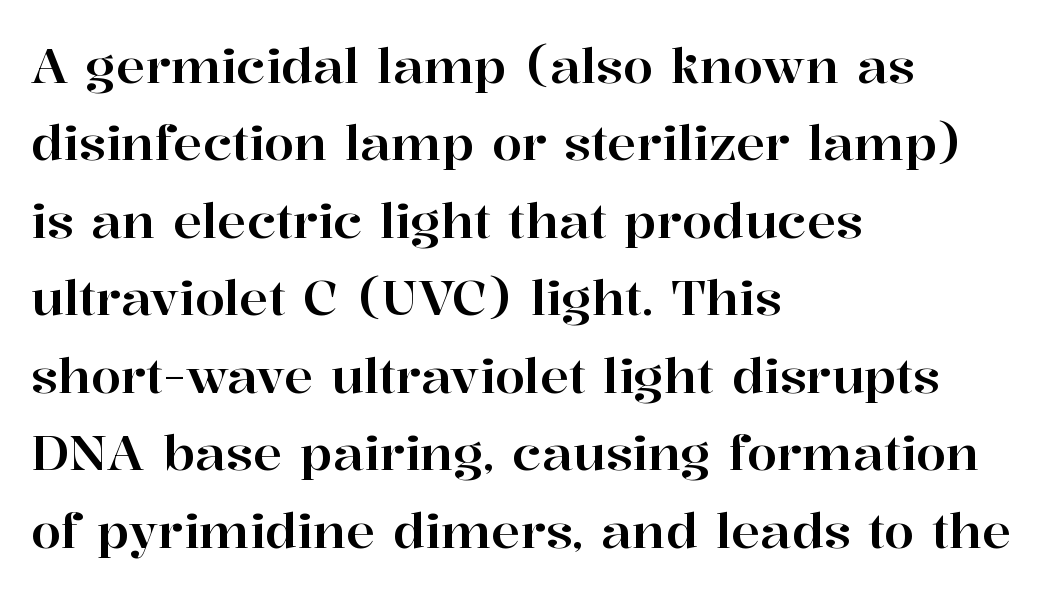
Q: Is the text italic (slanted)? A: No, it is upright.
Q: Is the typeface a serif or a sans-serif typeface? A: Serif.
Q: Is the text underlined? A: No.
Q: How is the paragraph aligned? A: Left-aligned.
Q: Is the spacing between letters normal or unusually wide? A: Normal.
Q: Is the spacing between lines tight, normal or loose? A: Normal.
Q: Width (condensed, normal, or wide)? A: Normal.
Q: Stroke contrast? A: High.
Q: x-height? A: Medium.
Q: Monospaced? A: No.
